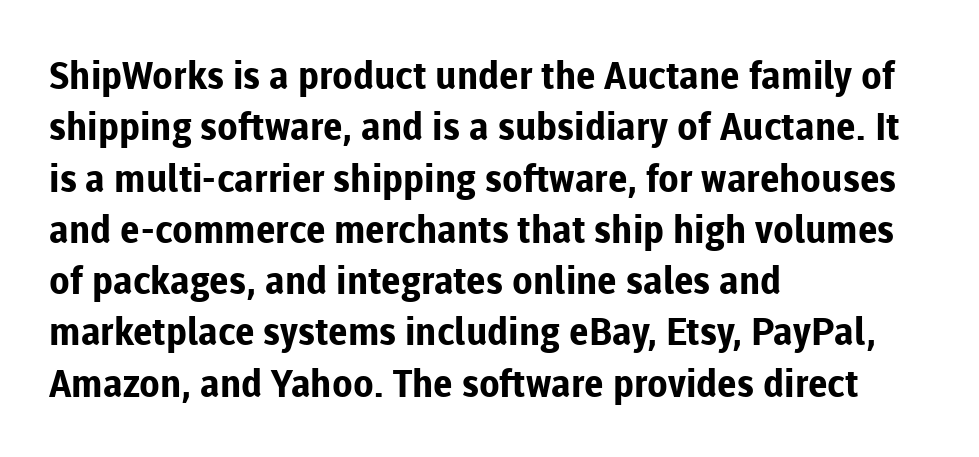
The image shows 38 px bold sans-serif type, upright; set left-aligned, normal line spacing (1.35x), normal letter spacing, not underlined; low stroke contrast and a medium x-height.
